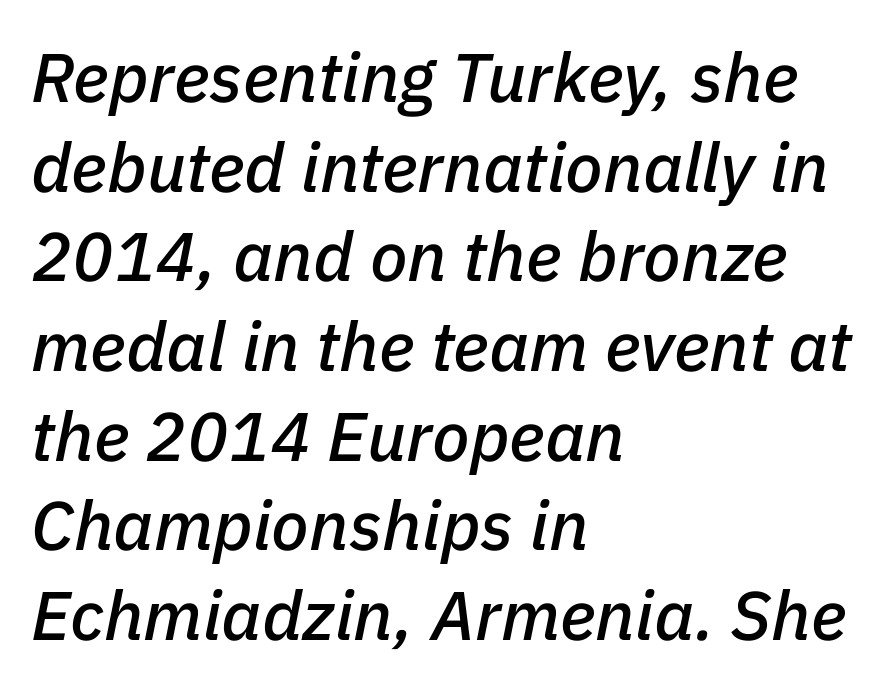
The image shows 69 px text type, italic (leaning right); set left-aligned, normal line spacing (1.3x), normal letter spacing, not underlined; low stroke contrast and a medium x-height.
